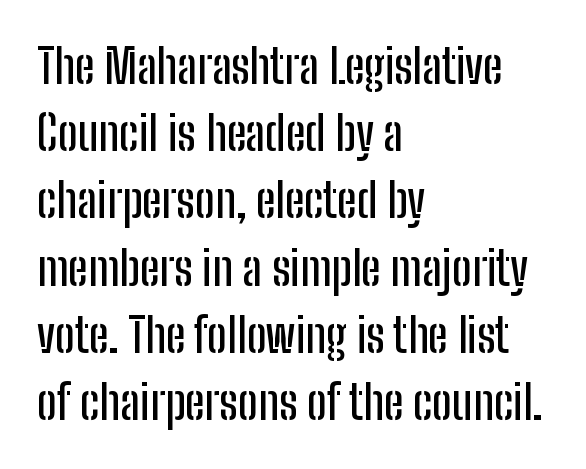
The image shows 47 px condensed sans-serif type, upright; set left-aligned, normal line spacing (1.43x), normal letter spacing, not underlined; low stroke contrast and a medium x-height.
